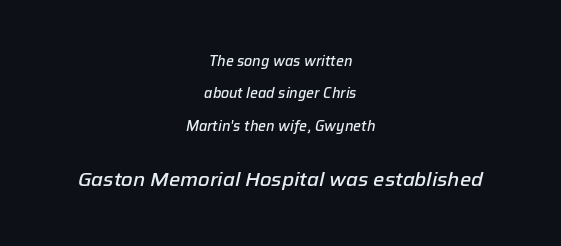
The image shows 20 px text type, italic (leaning right); set centered, loose line spacing (2.32x), normal letter spacing, not underlined; the second (bottom) block is 1.43x larger.
